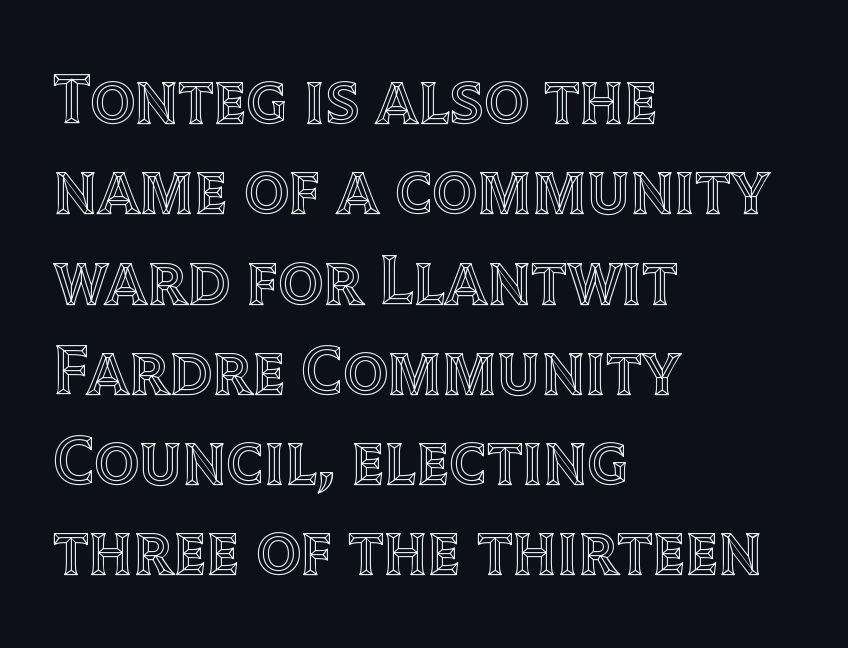
The image shows 70 px text type, upright; set left-aligned, normal line spacing (1.29x), normal letter spacing, not underlined; a large x-height.
